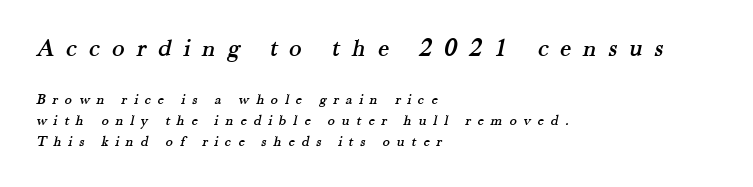
{"underline": "no", "align": "left", "line_spacing": "normal", "line_spacing_ratio": 1.39, "letter_spacing": "wide", "letter_spacing_em": 0.46, "larger_block": "first", "size_ratio": 1.73, "glyph_px": 26}
